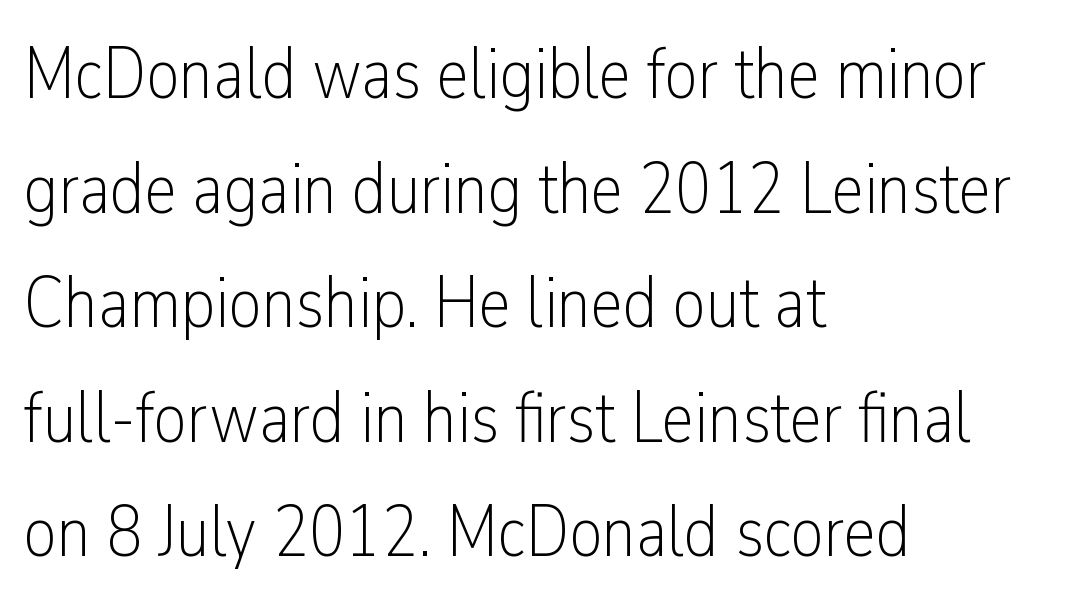
The image shows 73 px light, condensed sans-serif type, upright; set left-aligned, normal line spacing (1.57x), normal letter spacing, not underlined; low stroke contrast and a medium x-height.
